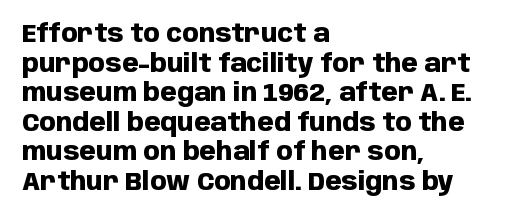
The image shows 24 px bold type, upright; set left-aligned, line spacing 1.23x, normal letter spacing, not underlined.
